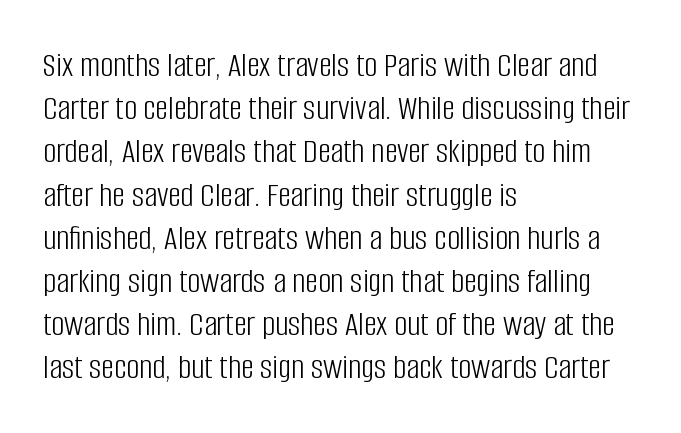
{"serif": "no", "italic": "no", "bold": "no", "weight": "light", "width": "condensed", "stroke_contrast": "low", "x_height": "large", "monospaced": "no", "underline": "no", "align": "left", "line_spacing_ratio": 1.2, "letter_spacing": "normal", "letter_spacing_em": 0.0, "glyph_px": 36}
